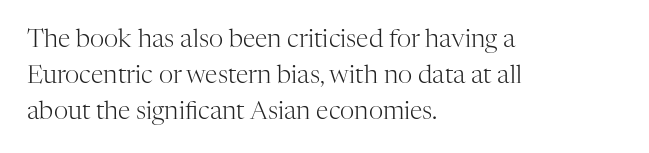
{"italic": "no", "bold": "no", "underline": "no", "align": "left", "line_spacing": "normal", "line_spacing_ratio": 1.45, "letter_spacing": "normal", "letter_spacing_em": 0.0, "glyph_px": 25}
